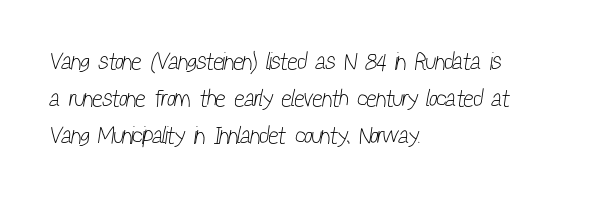
The image shows 24 px text type; set left-aligned, normal line spacing (1.55x), normal letter spacing, not underlined.
